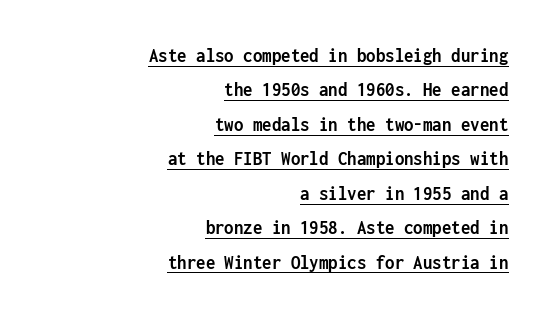
{"italic": "no", "bold": "yes", "underline": "yes", "align": "right", "line_spacing": "normal", "line_spacing_ratio": 1.64, "letter_spacing": "normal", "letter_spacing_em": 0.0, "glyph_px": 21}
